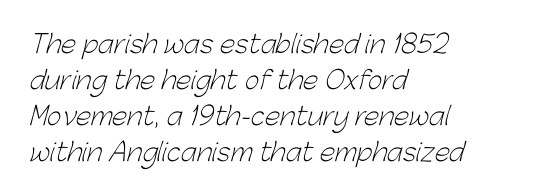
Evenly set lines give the paragraph a standard silhouette. Stems and bowls with no extra thickness — not bold. Line beginnings align vertically; line endings do not. This rendering features lettering with no underline. Words appear dense and cohesive because spacing is normal.
